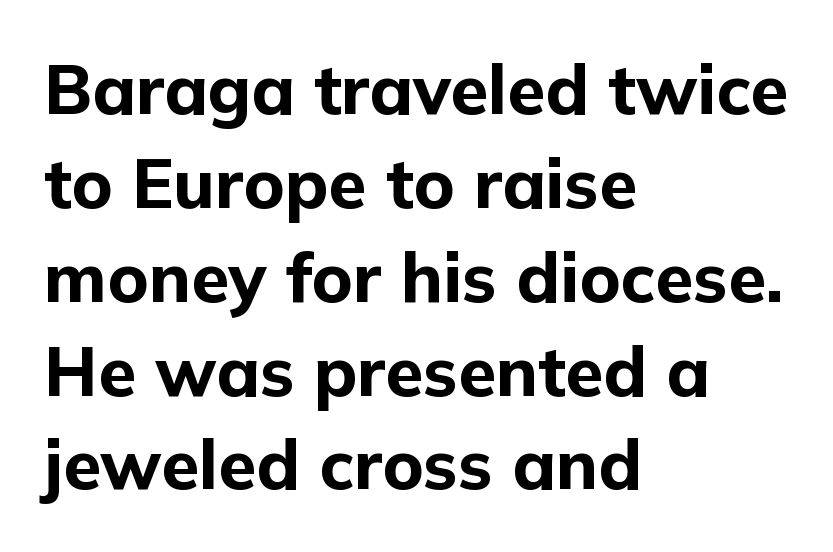
Q: Is the text bold? A: Yes.
Q: Is the text italic (slanted)? A: No, it is upright.
Q: Is the typeface a serif or a sans-serif typeface? A: Sans-serif.
Q: Is the text underlined? A: No.
Q: How is the paragraph aligned? A: Left-aligned.
Q: Is the spacing between letters normal or unusually wide? A: Normal.
Q: Is the spacing between lines tight, normal or loose? A: Normal.
Q: Width (condensed, normal, or wide)? A: Normal.
Q: Stroke contrast? A: Low.
Q: x-height? A: Medium.
Q: Monospaced? A: No.
